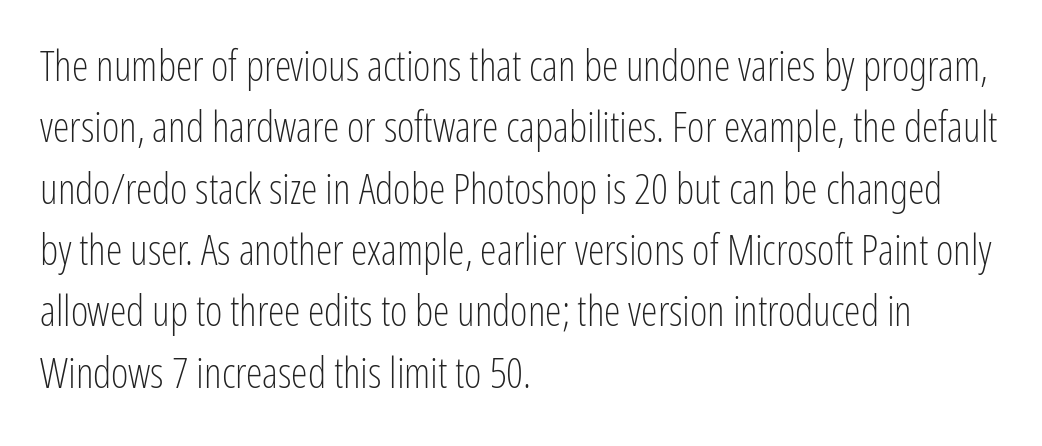
{"serif": "no", "italic": "no", "bold": "no", "weight": "light", "width": "condensed", "stroke_contrast": "low", "x_height": "medium", "monospaced": "no", "underline": "no", "align": "left", "line_spacing": "normal", "line_spacing_ratio": 1.46, "letter_spacing": "normal", "letter_spacing_em": 0.0, "glyph_px": 42}
